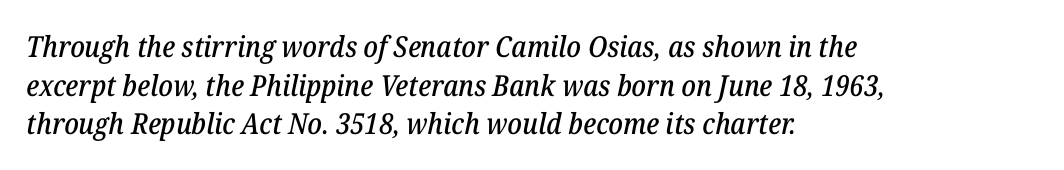
{"serif": "yes", "italic": "yes", "lean": "right", "slant_degrees": 12, "width": "normal", "stroke_contrast": "low", "x_height": "medium", "monospaced": "no", "underline": "no", "align": "left", "line_spacing": "normal", "line_spacing_ratio": 1.33, "letter_spacing": "normal", "letter_spacing_em": 0.0, "glyph_px": 29}
